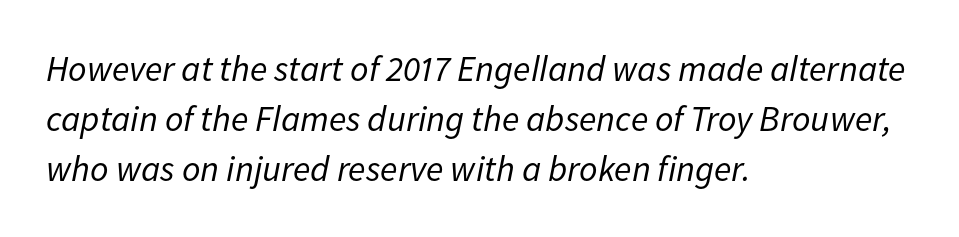
The image shows 36 px regular-weight type, italic (leaning right); set left-aligned, normal line spacing (1.39x), normal letter spacing, not underlined; low stroke contrast and a medium x-height.
